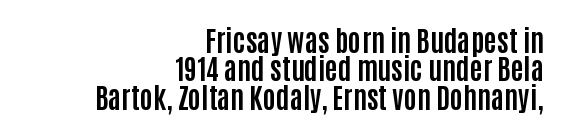
Q: Is the text bold? A: Yes.
Q: Is the text italic (slanted)? A: No, it is upright.
Q: Is the typeface a serif or a sans-serif typeface? A: Sans-serif.
Q: Is the text underlined? A: No.
Q: How is the paragraph aligned? A: Right-aligned.
Q: Is the spacing between letters normal or unusually wide? A: Normal.
Q: Is the spacing between lines tight, normal or loose? A: Tight.
Q: Width (condensed, normal, or wide)? A: Condensed.
Q: Stroke contrast? A: Low.
Q: x-height? A: Large.
Q: Monospaced? A: No.
